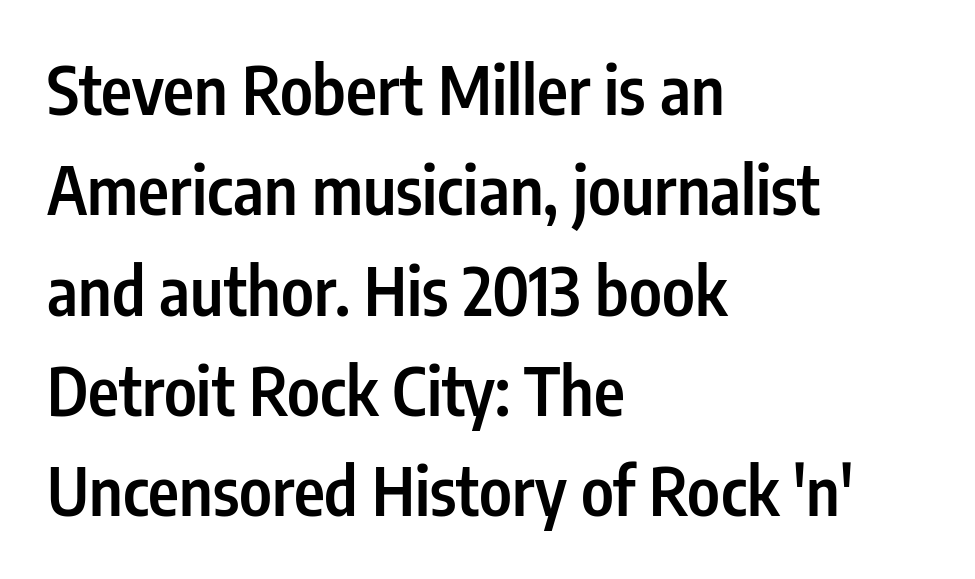
The image shows 66 px semibold, condensed sans-serif type, upright; set left-aligned, normal line spacing (1.52x), normal letter spacing, not underlined; low stroke contrast and a medium x-height.
